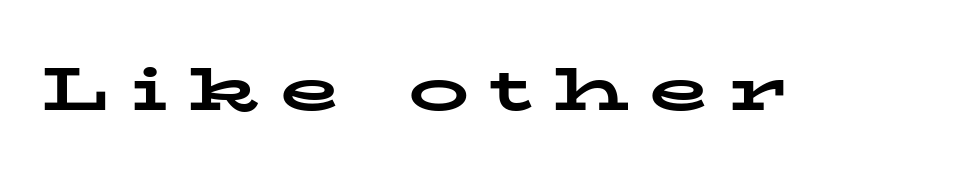
Spacing verdict: proportional, widths tailored to each character. There is plenty of visible air inserted between adjacent glyphs. Check under the words: just untouched page. Notice how thick the strokes are: this is what a full bold looks like. Every character sits straight up, as roman type does. The face used here is seriffed, in the tradition of book romans.
